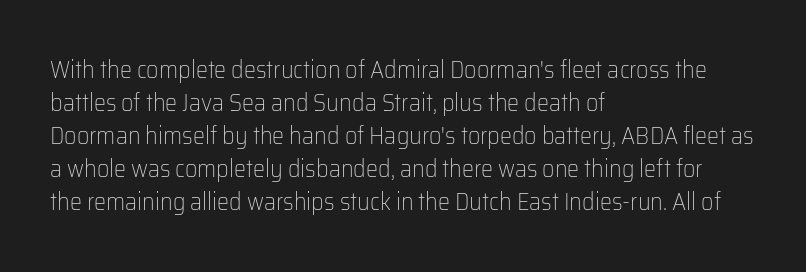
Horizontally, the lines are justified to the leading edge only. A roman cut, with each character standing at attention. The lines sit at an ordinary, default distance from one another. The font sits on the lighter half of the weight spectrum, regular included. Just letters on the line, the space beneath them empty. Standard letterfit; no display-style spreading of the glyphs.
